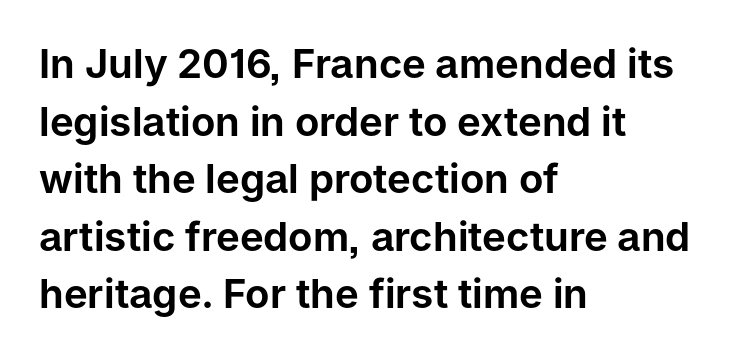
The image shows 40 px sans-serif type, upright; set left-aligned, normal line spacing (1.44x), normal letter spacing, not underlined; low stroke contrast and a medium x-height.
